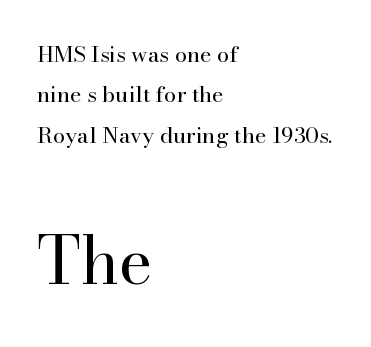
{"serif": "yes", "italic": "no", "bold": "no", "weight": "regular", "width": "normal", "stroke_contrast": "high", "x_height": "small", "monospaced": "no", "underline": "no", "align": "left", "line_spacing_ratio": 1.83, "letter_spacing": "normal", "letter_spacing_em": 0.0, "larger_block": "second", "size_ratio": 2.95, "glyph_px": 65}
